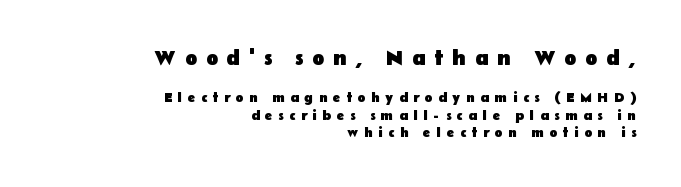
The image shows 22 px bold type, upright; set right-aligned, line spacing 1.22x, unusually wide letter spacing (+0.4 em), not underlined; the first (top) block is 1.57x larger.
